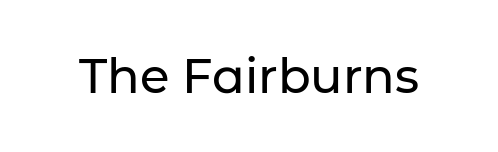
Q: Is the text italic (slanted)? A: No, it is upright.
Q: Is the typeface a serif or a sans-serif typeface? A: Sans-serif.
Q: Is the text underlined? A: No.
Q: Is the spacing between letters normal or unusually wide? A: Normal.
Q: Width (condensed, normal, or wide)? A: Normal.
Q: Stroke contrast? A: Low.
Q: x-height? A: Medium.
Q: Monospaced? A: No.
